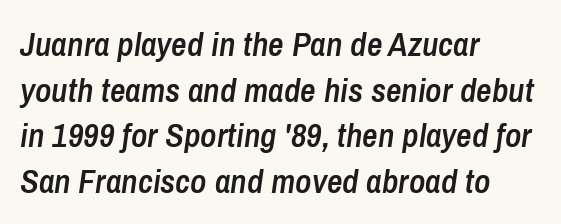
{"italic": "yes", "lean": "right", "slant_degrees": 8, "bold": "semi", "weight": "semibold", "width": "condensed", "stroke_contrast": "low", "x_height": "medium", "monospaced": "no", "underline": "no", "align": "left", "line_spacing": "normal", "line_spacing_ratio": 1.34, "letter_spacing": "normal", "letter_spacing_em": 0.0, "glyph_px": 34}
